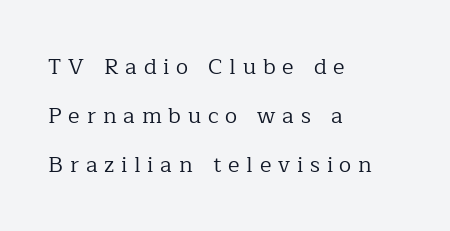
Q: Is the text bold? A: No.
Q: Is the text italic (slanted)? A: No, it is upright.
Q: Is the text underlined? A: No.
Q: How is the paragraph aligned? A: Left-aligned.
Q: Is the spacing between letters normal or unusually wide? A: Unusually wide.
Q: Is the spacing between lines tight, normal or loose? A: Loose.
